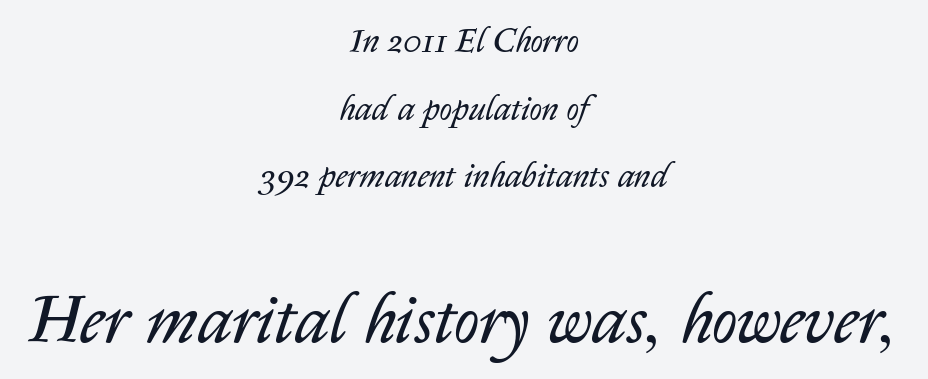
The image shows 69 px regular-weight type, italic (leaning right); set centered, loose line spacing (1.99x), normal letter spacing, not underlined; the second (bottom) block is 2.03x larger; low stroke contrast and a medium x-height.
